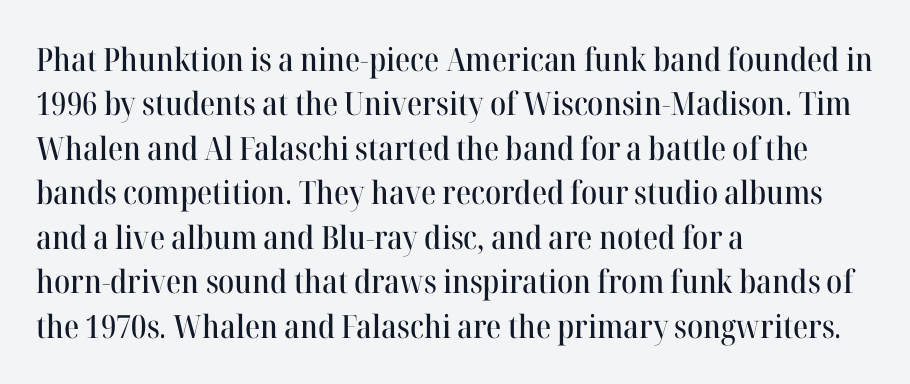
Clear beneath every line of the passage. The axis of the letterforms is exactly vertical. Standard letterfit; no display-style spreading of the glyphs. The designer left line spacing at the default.
